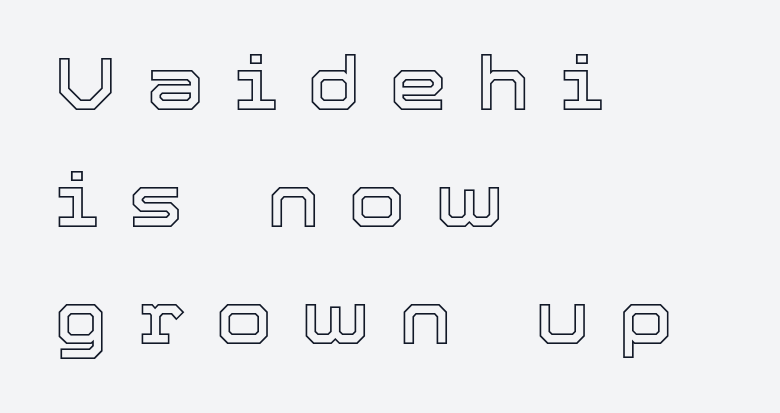
The image shows 74 px text type, upright; set left-aligned, normal line spacing (1.58x), unusually wide letter spacing (+0.39 em), not underlined; a medium x-height.
